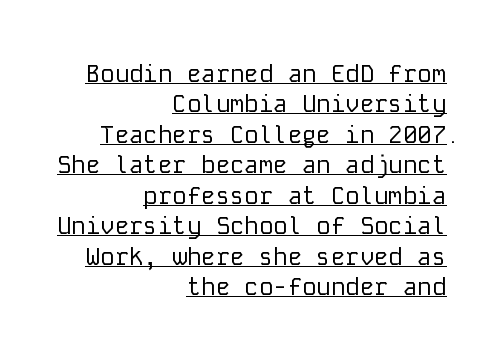
The lettering is marked with a stroke running underneath it. The line texture is even and compact thanks to regular tracking. Students, observe: this is what conventionally led text looks like. A light-to-regular cut is what we see here. The setting favours the right margin, as signatures and pull-quotes sometimes do. It's the straight-up-and-down kind of type.
